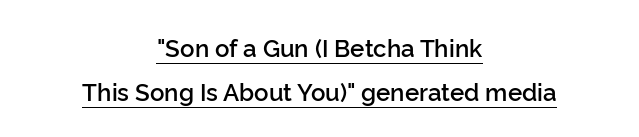
The image shows 24 px text type, upright; set centered, line spacing 1.84x, normal letter spacing, underlined.
